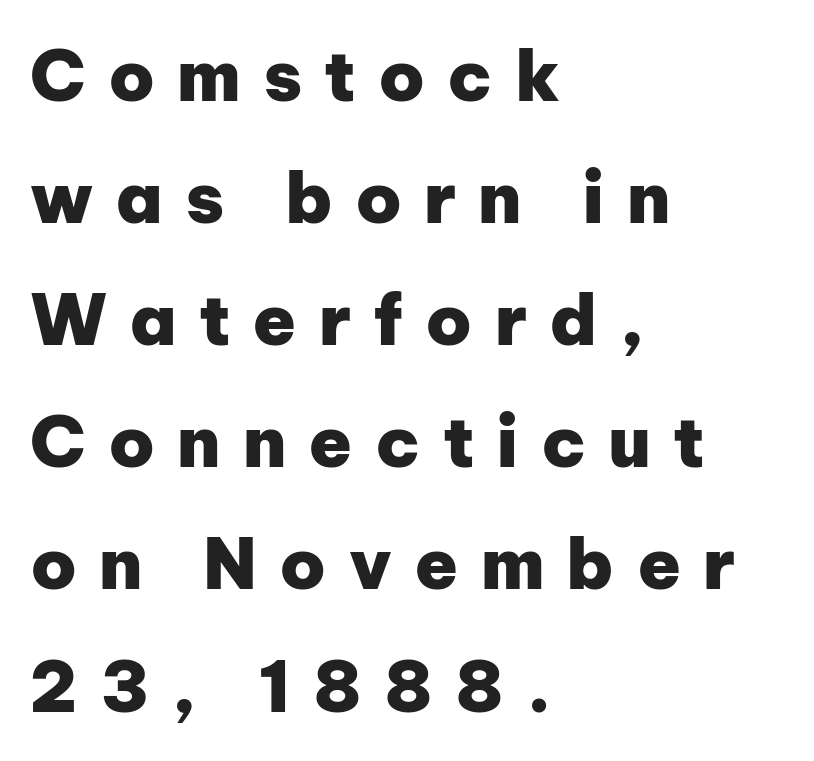
Looks like regular typesetting: each glyph gets only the width it needs. Does the type have serifs? No, each stem ends abruptly. The strip under each line holds only bare page. Students, note that the glyphs here are deliberately spaced far apart. Posture: upright roman.
